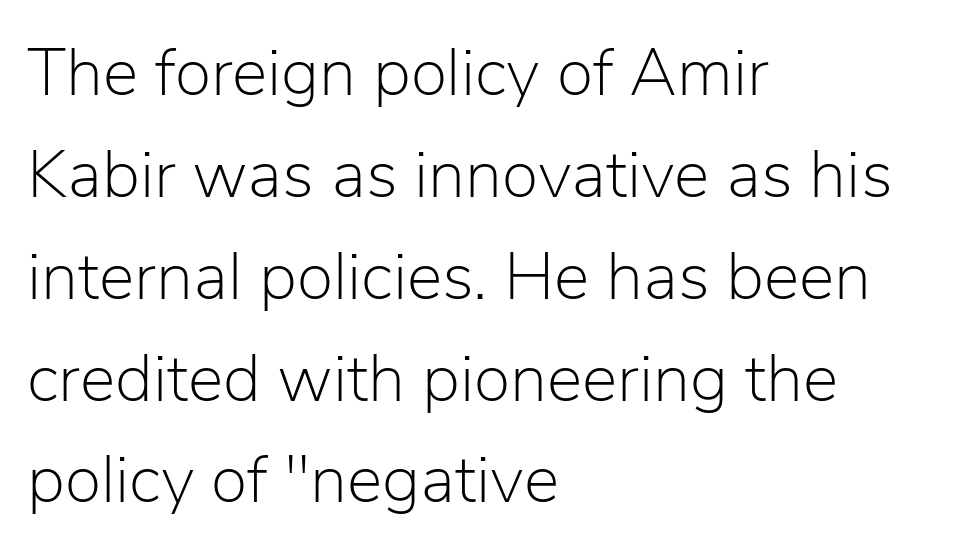
The image shows 67 px light sans-serif type, upright; set left-aligned, normal line spacing (1.52x), normal letter spacing, not underlined; low stroke contrast and a medium x-height.
